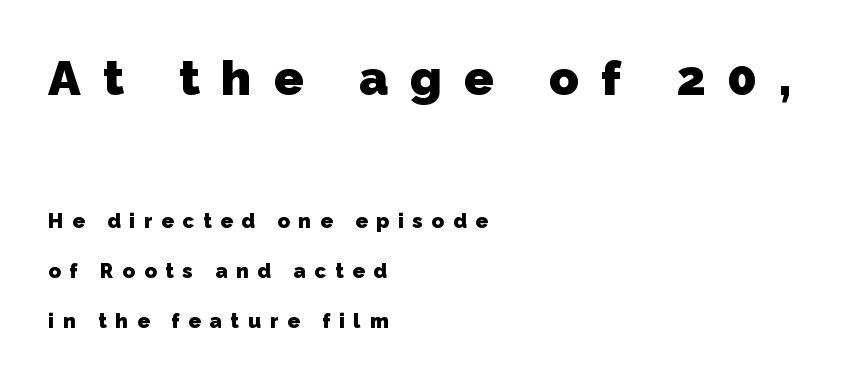
Q: Is the text bold? A: Yes.
Q: Is the typeface a serif or a sans-serif typeface? A: Sans-serif.
Q: Is the text underlined? A: No.
Q: How is the paragraph aligned? A: Left-aligned.
Q: Is the spacing between letters normal or unusually wide? A: Unusually wide.
Q: Is the spacing between lines tight, normal or loose? A: Loose.
Q: Which block of text is set in a larger size, the first (top) or the second (bottom)? A: The first (top) one.
Q: Width (condensed, normal, or wide)? A: Normal.
Q: Stroke contrast? A: Low.
Q: x-height? A: Medium.
Q: Monospaced? A: No.
